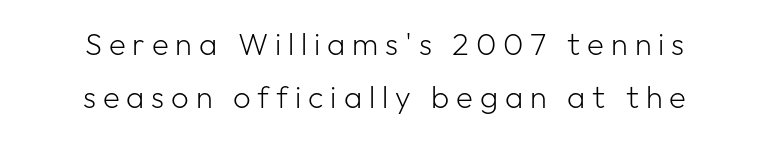
The image shows 31 px light sans-serif type, upright; set centered, line spacing 1.71x, unusually wide letter spacing (+0.22 em), not underlined; low stroke contrast and a medium x-height.
